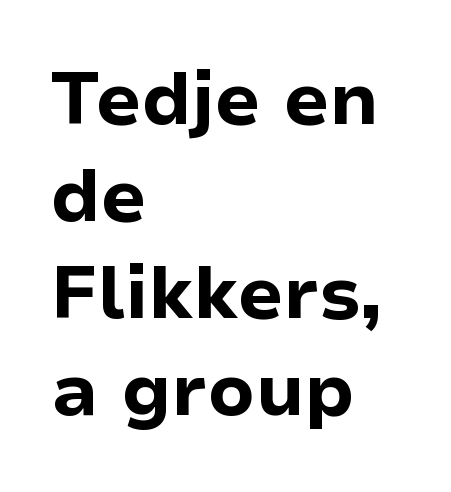
{"serif": "no", "italic": "no", "bold": "yes", "weight": "bold", "width": "normal", "stroke_contrast": "low", "x_height": "medium", "monospaced": "no", "underline": "no", "align": "left", "line_spacing": "normal", "line_spacing_ratio": 1.33, "letter_spacing": "normal", "letter_spacing_em": 0.0, "glyph_px": 73}
